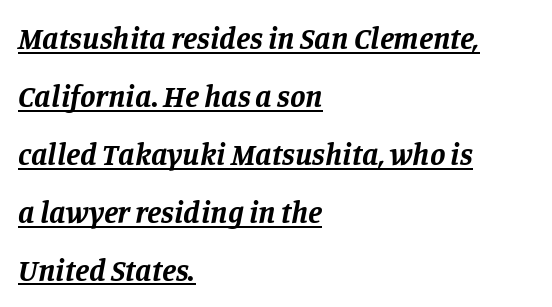
The image shows 31 px bold serif type, italic (leaning right); set left-aligned, line spacing 1.87x, normal letter spacing, underlined; low stroke contrast and a large x-height.
